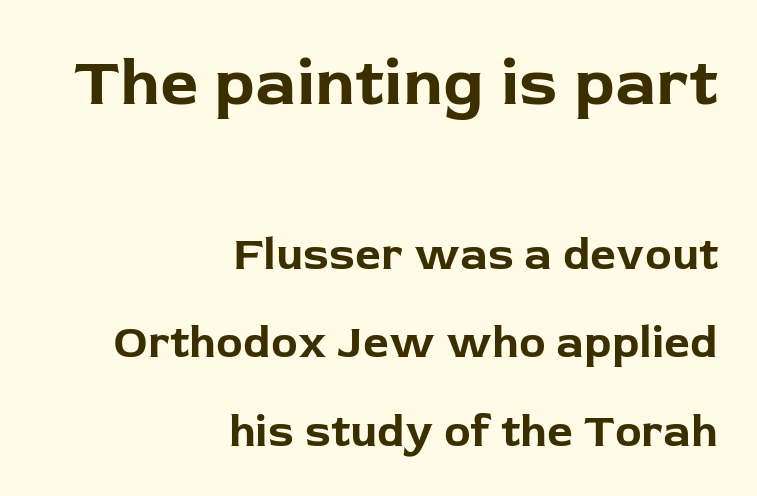
I'd describe the lettering as bold — thick and assertive. This rendering employs a face without finishing strokes, i.e., a sans-serif. Honestly, the letter spacing is just normal — you wouldn't notice it. The string is rendered with underlining switched off. Large over small — that's the arrangement of the two blocks here. The letters stand upright; this is a roman face.
